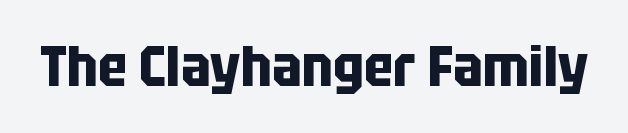
{"serif": "no", "italic": "no", "bold": "yes", "weight": "bold", "width": "condensed", "stroke_contrast": "low", "x_height": "large", "monospaced": "no", "underline": "no", "letter_spacing": "normal", "letter_spacing_em": 0.0, "glyph_px": 57}
